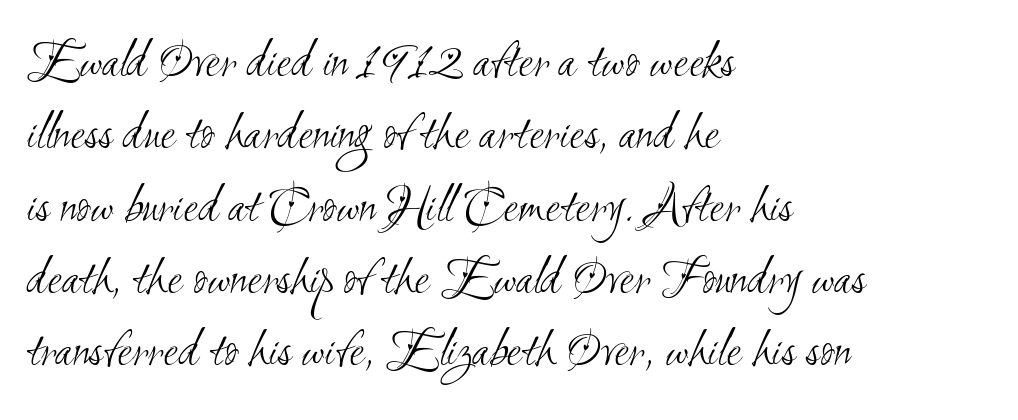
{"serif": "no", "bold": "no", "weight": "light", "width": "condensed", "stroke_contrast": "medium", "x_height": "small", "monospaced": "no", "underline": "no", "align": "left", "line_spacing": "normal", "line_spacing_ratio": 1.34, "letter_spacing": "normal", "letter_spacing_em": 0.0, "glyph_px": 54}
